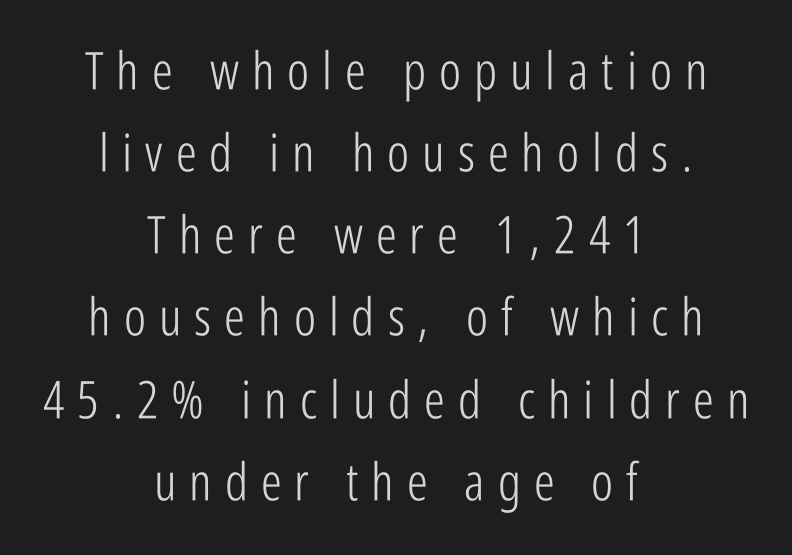
Q: Is the text bold? A: No.
Q: Is the text italic (slanted)? A: No, it is upright.
Q: Is the typeface a serif or a sans-serif typeface? A: Sans-serif.
Q: Is the text underlined? A: No.
Q: How is the paragraph aligned? A: Centered.
Q: Is the spacing between letters normal or unusually wide? A: Unusually wide.
Q: Is the spacing between lines tight, normal or loose? A: Normal.
Q: Width (condensed, normal, or wide)? A: Condensed.
Q: Stroke contrast? A: Low.
Q: x-height? A: Medium.
Q: Monospaced? A: No.
